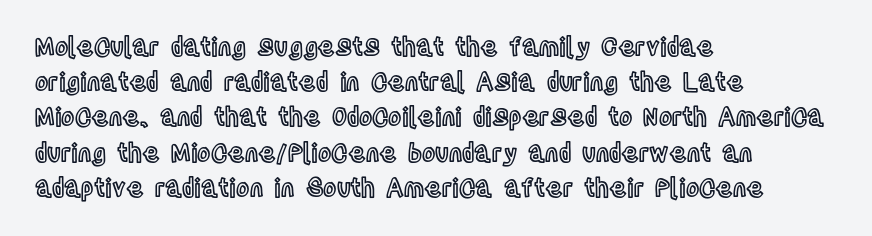
Q: Is the text italic (slanted)? A: No, it is upright.
Q: Is the text underlined? A: No.
Q: How is the paragraph aligned? A: Left-aligned.
Q: Is the spacing between letters normal or unusually wide? A: Normal.
Q: Is the spacing between lines tight, normal or loose? A: Normal.
